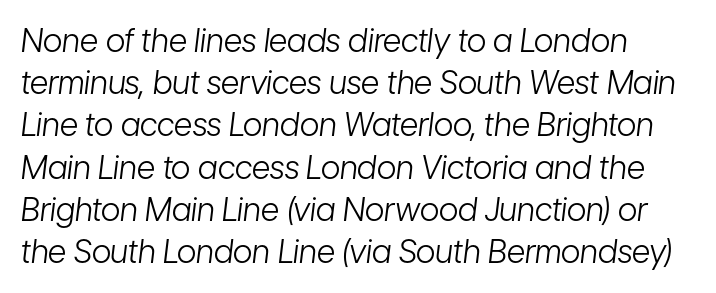
The image shows 32 px light, condensed type, italic (leaning right); set left-aligned, normal line spacing (1.32x), normal letter spacing, not underlined; low stroke contrast and a medium x-height.
